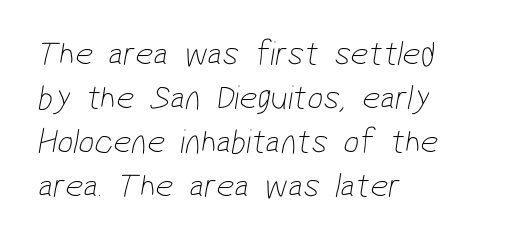
The image shows 35 px thin, condensed sans-serif type; set left-aligned, normal line spacing (1.26x), normal letter spacing, not underlined; low stroke contrast and a medium x-height.
